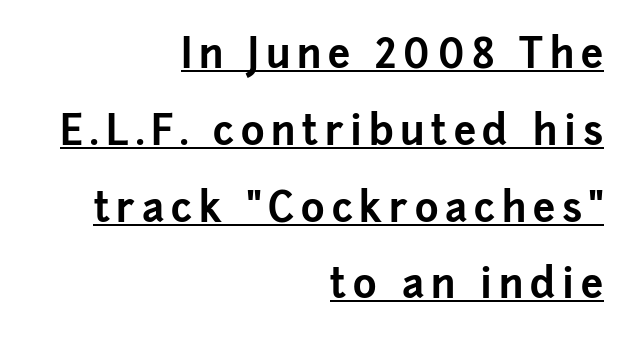
Q: Is the text bold? A: Yes.
Q: Is the text italic (slanted)? A: No, it is upright.
Q: Is the typeface a serif or a sans-serif typeface? A: Sans-serif.
Q: Is the text underlined? A: Yes.
Q: How is the paragraph aligned? A: Right-aligned.
Q: Is the spacing between lines tight, normal or loose? A: Loose.
Q: Width (condensed, normal, or wide)? A: Normal.
Q: Stroke contrast? A: Low.
Q: x-height? A: Medium.
Q: Monospaced? A: No.
